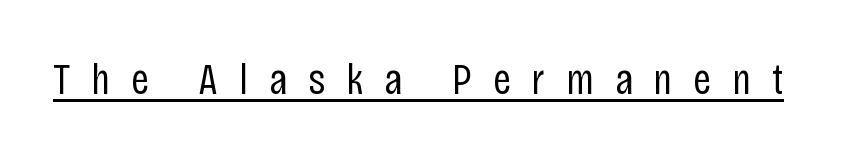
{"serif": "no", "italic": "no", "bold": "no", "weight": "regular", "width": "condensed", "stroke_contrast": "low", "x_height": "large", "monospaced": "no", "underline": "yes", "letter_spacing": "wide", "letter_spacing_em": 0.48, "glyph_px": 44}
